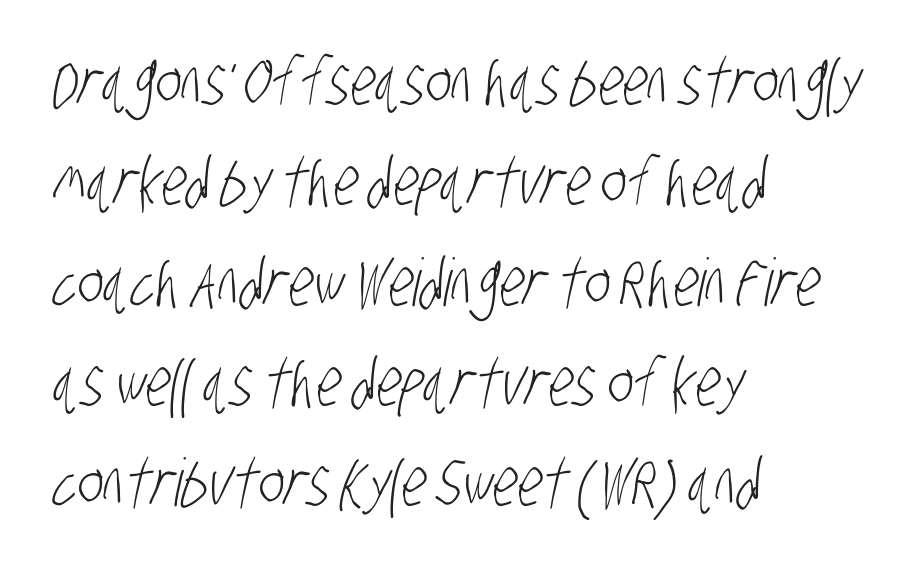
Q: Is the text bold? A: No.
Q: Is the typeface a serif or a sans-serif typeface? A: Sans-serif.
Q: Is the text underlined? A: No.
Q: How is the paragraph aligned? A: Left-aligned.
Q: Is the spacing between letters normal or unusually wide? A: Normal.
Q: Is the spacing between lines tight, normal or loose? A: Normal.
Q: Width (condensed, normal, or wide)? A: Condensed.
Q: Stroke contrast? A: Low.
Q: x-height? A: Large.
Q: Monospaced? A: No.
